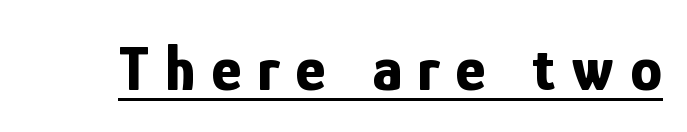
{"serif": "no", "italic": "no", "bold": "yes", "weight": "bold", "width": "condensed", "stroke_contrast": "low", "x_height": "medium", "monospaced": "no", "underline": "yes", "letter_spacing": "wide", "letter_spacing_em": 0.25, "glyph_px": 64}
